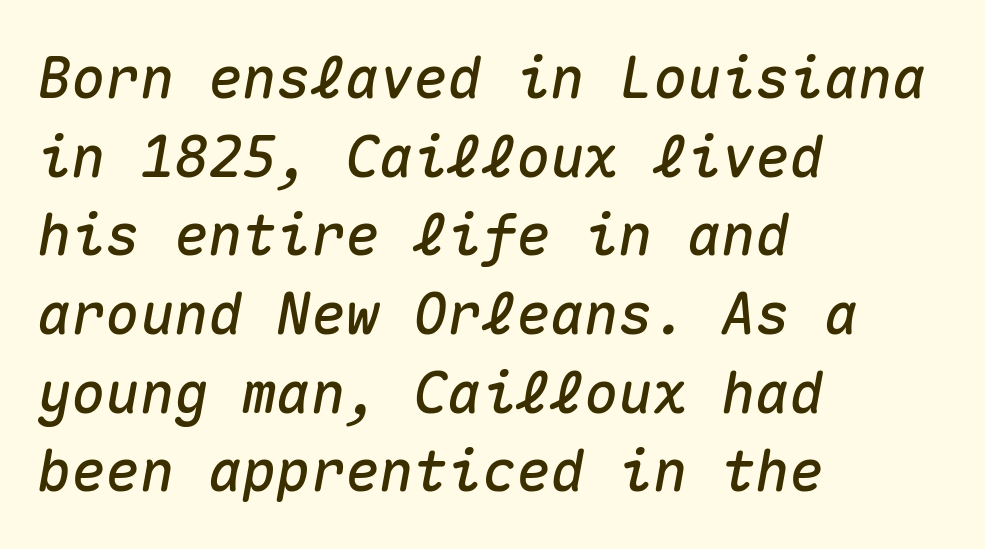
Q: Is the text italic (slanted)? A: Yes, it leans right by about 10 degrees.
Q: Is the text underlined? A: No.
Q: How is the paragraph aligned? A: Left-aligned.
Q: Is the spacing between letters normal or unusually wide? A: Normal.
Q: Is the spacing between lines tight, normal or loose? A: Normal.
Q: Width (condensed, normal, or wide)? A: Normal.
Q: Stroke contrast? A: Medium.
Q: x-height? A: Medium.
Q: Monospaced? A: Yes.
